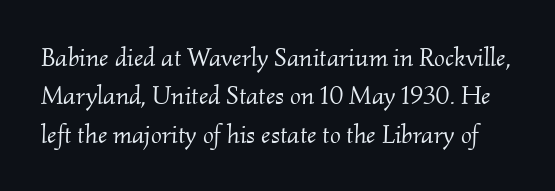
{"italic": "yes", "lean": "right", "slant_degrees": 2, "bold": "no", "underline": "no", "line_spacing": "normal", "line_spacing_ratio": 1.48, "letter_spacing": "normal", "letter_spacing_em": 0.0, "glyph_px": 26}
